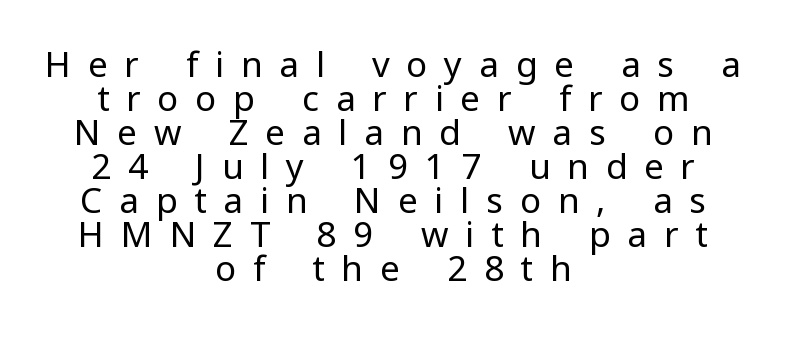
{"serif": "no", "italic": "no", "bold": "no", "weight": "regular", "width": "normal", "stroke_contrast": "low", "x_height": "medium", "monospaced": "no", "underline": "no", "align": "center", "line_spacing": "tight", "line_spacing_ratio": 0.97, "letter_spacing": "wide", "letter_spacing_em": 0.48, "glyph_px": 35}
